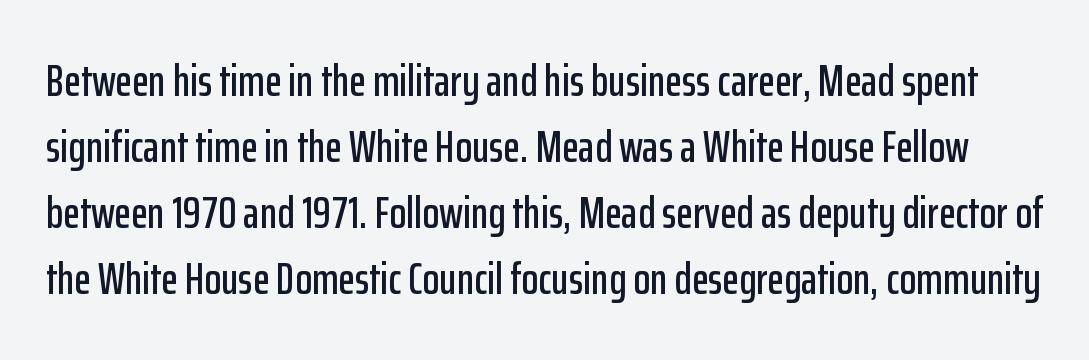
{"serif": "no", "italic": "no", "width": "condensed", "stroke_contrast": "low", "x_height": "medium", "monospaced": "no", "underline": "no", "line_spacing": "normal", "line_spacing_ratio": 1.5, "letter_spacing": "normal", "letter_spacing_em": 0.0, "glyph_px": 44}
